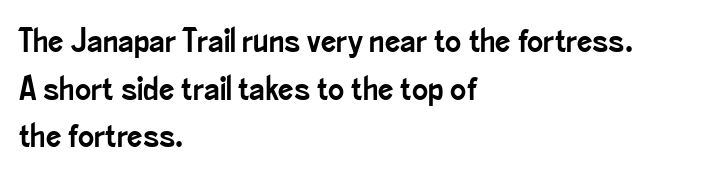
The image shows 34 px condensed sans-serif type, upright; set left-aligned, normal line spacing (1.4x), normal letter spacing, not underlined; low stroke contrast and a small x-height.
